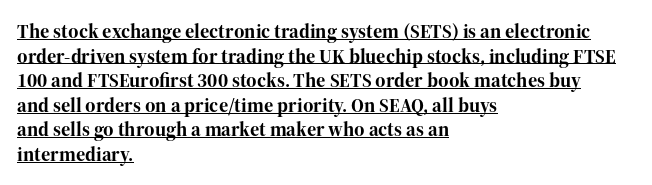
The image shows 20 px bold type, upright; set left-aligned, line spacing 1.23x, normal letter spacing, underlined.
